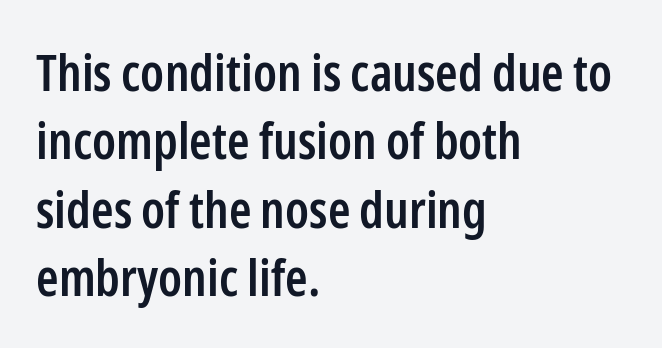
Q: Is the text bold? A: Semi-bold.
Q: Is the text italic (slanted)? A: No, it is upright.
Q: Is the typeface a serif or a sans-serif typeface? A: Sans-serif.
Q: Is the text underlined? A: No.
Q: How is the paragraph aligned? A: Left-aligned.
Q: Is the spacing between letters normal or unusually wide? A: Normal.
Q: Is the spacing between lines tight, normal or loose? A: Normal.
Q: Width (condensed, normal, or wide)? A: Condensed.
Q: Stroke contrast? A: Low.
Q: x-height? A: Medium.
Q: Monospaced? A: No.
